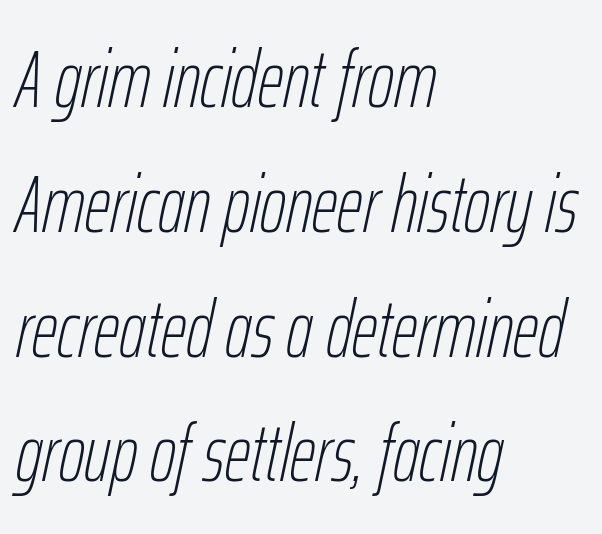
Is the block centered? No — it sits flush against the left margin. Is the type slanted? Yes — the strokes lean at a clear angle. Lines of text with bare space underneath. Looks like regular typesetting: each glyph gets only the width it needs. Successive baselines arrive at the customary interval. Stems here are at most as thick as an everyday book face.
